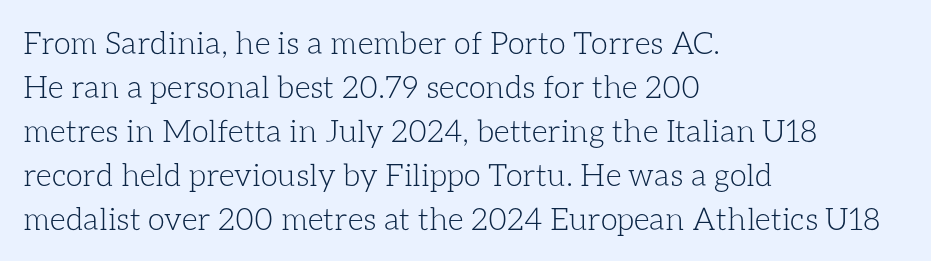
{"italic": "no", "bold": "no", "weight": "light", "width": "normal", "stroke_contrast": "low", "x_height": "medium", "monospaced": "no", "underline": "no", "align": "left", "line_spacing": "normal", "line_spacing_ratio": 1.42, "letter_spacing": "normal", "letter_spacing_em": 0.0, "glyph_px": 31}
